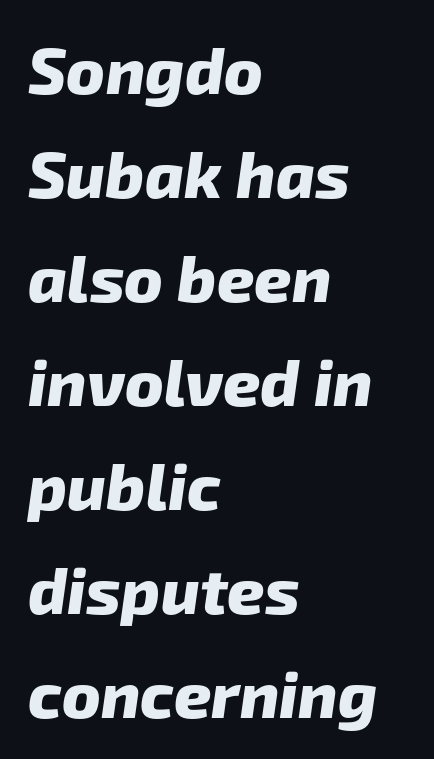
The rendering uses a moderate line-height, typical for paragraphs. Character widths vary here, with narrow letters taking less room than wide ones. Is the type bold? Yes — the strokes are clearly thick and heavy. The type family on display is of the sans-serif kind. Default kerning and tracking; the words read as compact shapes.
